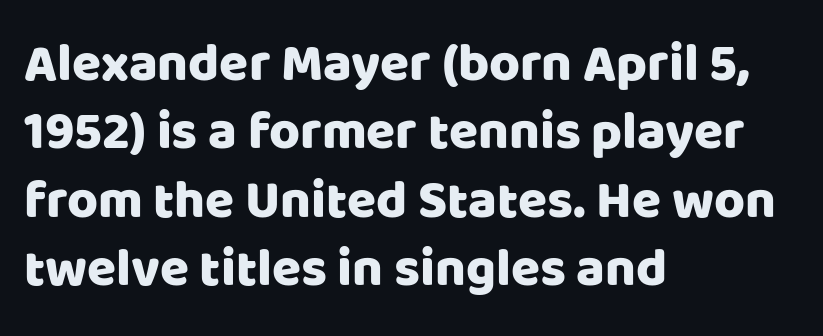
The image shows 53 px sans-serif type, upright; set left-aligned, normal line spacing (1.29x), normal letter spacing, not underlined; low stroke contrast and a large x-height.
